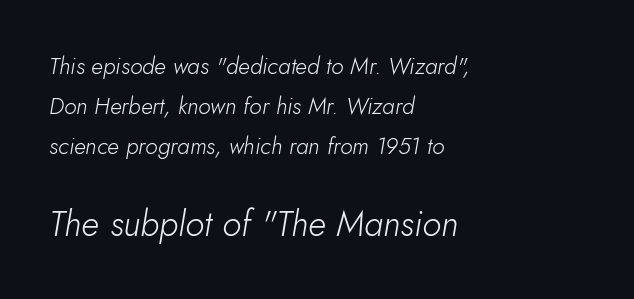
{"italic": "yes", "lean": "right", "slant_degrees": 5, "bold": "no", "weight": "light", "width": "normal", "stroke_contrast": "low", "x_height": "small", "monospaced": "no", "underline": "no", "align": "left", "line_spacing_ratio": 1.75, "letter_spacing": "normal", "letter_spacing_em": 0.0, "larger_block": "second", "size_ratio": 1.52, "glyph_px": 35}
